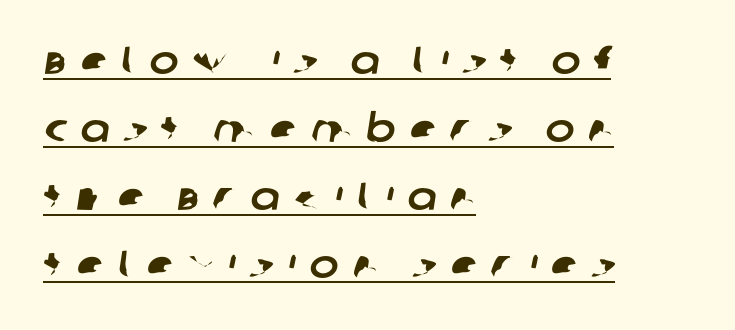
The image shows 39 px sans-serif type; set left-aligned, line spacing 1.74x, unusually wide letter spacing (+0.35 em), underlined; low stroke contrast and a large x-height.
